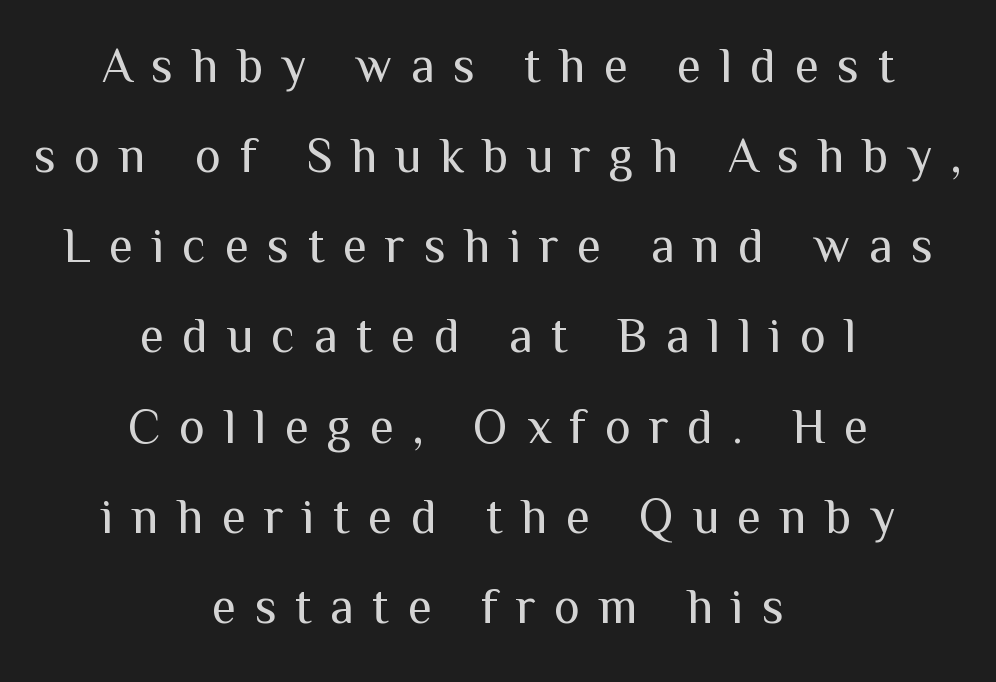
{"serif": "no", "italic": "no", "bold": "no", "weight": "regular", "width": "normal", "stroke_contrast": "medium", "x_height": "medium", "monospaced": "no", "underline": "no", "align": "center", "line_spacing_ratio": 1.84, "letter_spacing": "wide", "letter_spacing_em": 0.38, "glyph_px": 49}
